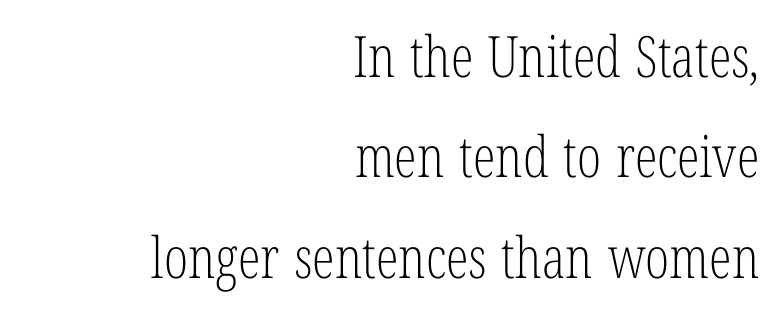
{"serif": "yes", "italic": "no", "bold": "no", "weight": "light", "width": "condensed", "stroke_contrast": "low", "x_height": "medium", "monospaced": "no", "underline": "no", "align": "right", "line_spacing_ratio": 1.76, "letter_spacing": "normal", "letter_spacing_em": 0.0, "glyph_px": 57}
